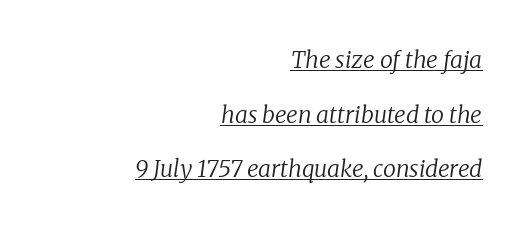
The strokes carry an ordinary text weight at most. Students, observe: this is what heavily led, spacious text looks like. Is the letter spacing exaggerated? No — it looks like the ordinary default. Tall strokes in this sample are angled rather than plumb.
